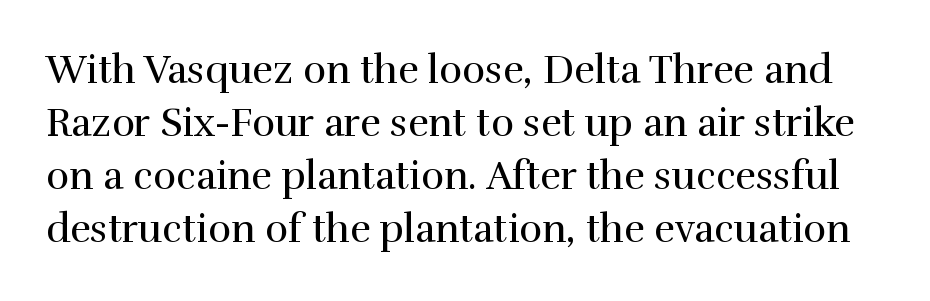
{"serif": "yes", "italic": "no", "bold": "no", "weight": "regular", "width": "normal", "x_height": "medium", "monospaced": "no", "underline": "no", "line_spacing": "normal", "line_spacing_ratio": 1.36, "letter_spacing": "normal", "letter_spacing_em": 0.0, "glyph_px": 39}
